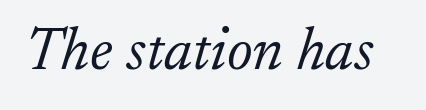
{"serif": "yes", "italic": "yes", "lean": "right", "slant_degrees": 17, "bold": "no", "weight": "light", "width": "normal", "stroke_contrast": "low", "x_height": "small", "monospaced": "no", "underline": "no", "letter_spacing": "normal", "letter_spacing_em": 0.0, "glyph_px": 61}
